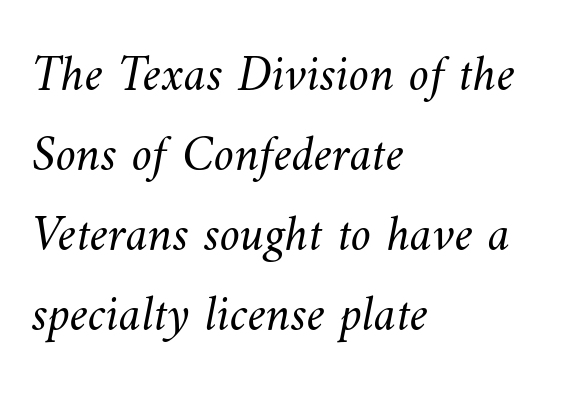
Q: Is the text bold? A: No.
Q: Is the text underlined? A: No.
Q: How is the paragraph aligned? A: Left-aligned.
Q: Is the spacing between letters normal or unusually wide? A: Normal.
Q: Is the spacing between lines tight, normal or loose? A: Normal.
Q: Width (condensed, normal, or wide)? A: Normal.
Q: Stroke contrast? A: Medium.
Q: x-height? A: Small.
Q: Monospaced? A: No.
